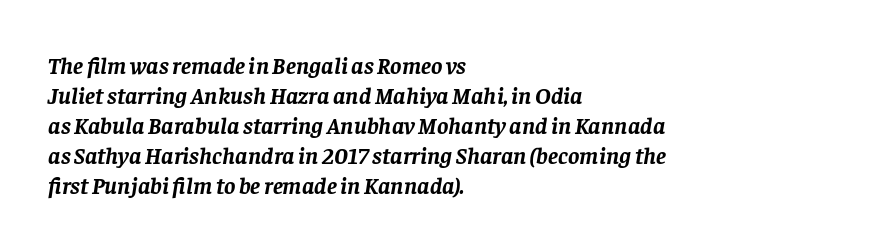
Q: Is the text bold? A: Yes.
Q: Is the text italic (slanted)? A: Yes, it leans right by about 8 degrees.
Q: Is the text underlined? A: No.
Q: How is the paragraph aligned? A: Left-aligned.
Q: Is the spacing between letters normal or unusually wide? A: Normal.
Q: Is the spacing between lines tight, normal or loose? A: Normal.
